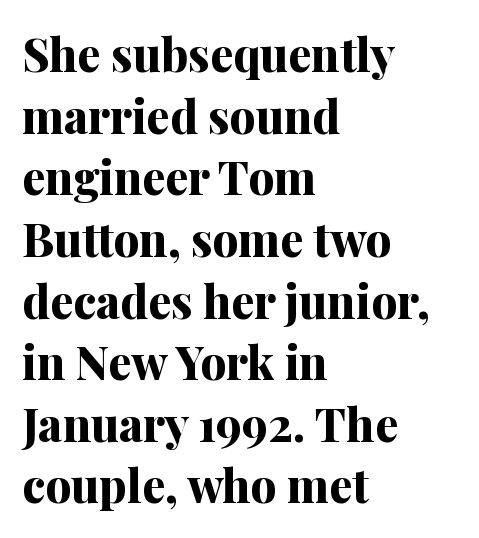
The image shows 46 px bold serif type, upright; set left-aligned, normal line spacing (1.34x), normal letter spacing, not underlined; medium stroke contrast and a medium x-height.
